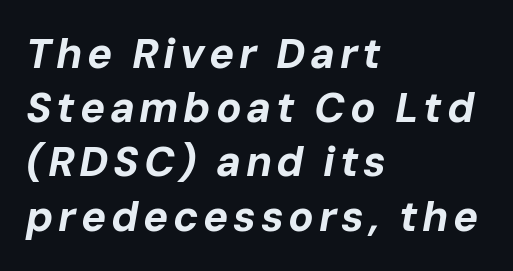
Typeset ragged right — the left edge is the straight one. The glyphs look as if they've been sheared to an angle. Does the leading feel generous? No, just average. Each letter keeps its own natural width here, so spacing adapts to shape. These lines carry a lot of weight — the face is fully bold. The area under the type is left untouched.
